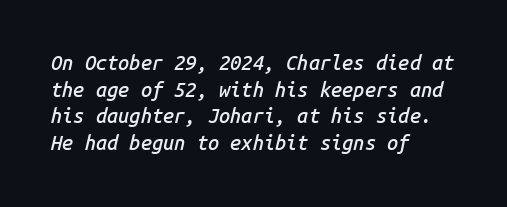
The image shows 20 px text type, italic (leaning right); set left-aligned, normal line spacing (1.33x), normal letter spacing, not underlined.
